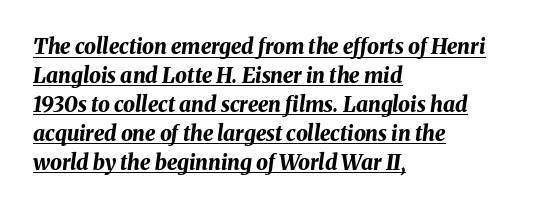
{"italic": "yes", "lean": "right", "slant_degrees": 8, "bold": "yes", "underline": "yes", "align": "left", "line_spacing": "normal", "line_spacing_ratio": 1.38, "letter_spacing": "normal", "letter_spacing_em": 0.0, "glyph_px": 21}
